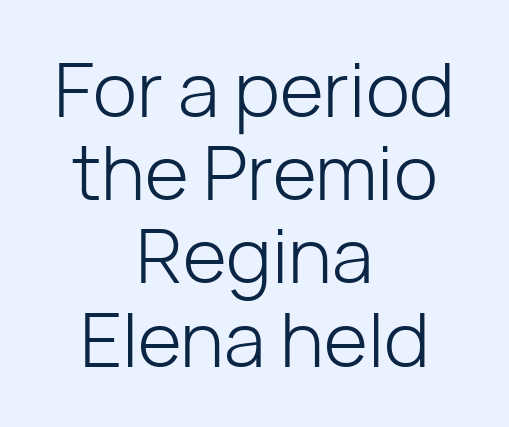
Q: Is the text bold? A: No.
Q: Is the text italic (slanted)? A: No, it is upright.
Q: Is the typeface a serif or a sans-serif typeface? A: Sans-serif.
Q: Is the text underlined? A: No.
Q: How is the paragraph aligned? A: Centered.
Q: Is the spacing between letters normal or unusually wide? A: Normal.
Q: Is the spacing between lines tight, normal or loose? A: Tight.
Q: Width (condensed, normal, or wide)? A: Normal.
Q: Stroke contrast? A: Low.
Q: x-height? A: Medium.
Q: Monospaced? A: No.
